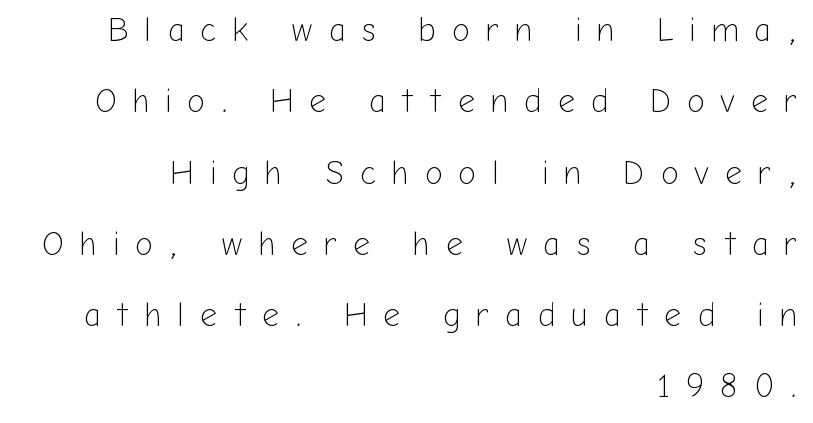
Q: Is the text bold? A: No.
Q: Is the text italic (slanted)? A: No, it is upright.
Q: Is the typeface a serif or a sans-serif typeface? A: Sans-serif.
Q: Is the text underlined? A: No.
Q: How is the paragraph aligned? A: Right-aligned.
Q: Is the spacing between letters normal or unusually wide? A: Unusually wide.
Q: Is the spacing between lines tight, normal or loose? A: Loose.
Q: Width (condensed, normal, or wide)? A: Normal.
Q: Stroke contrast? A: Low.
Q: x-height? A: Medium.
Q: Monospaced? A: No.
